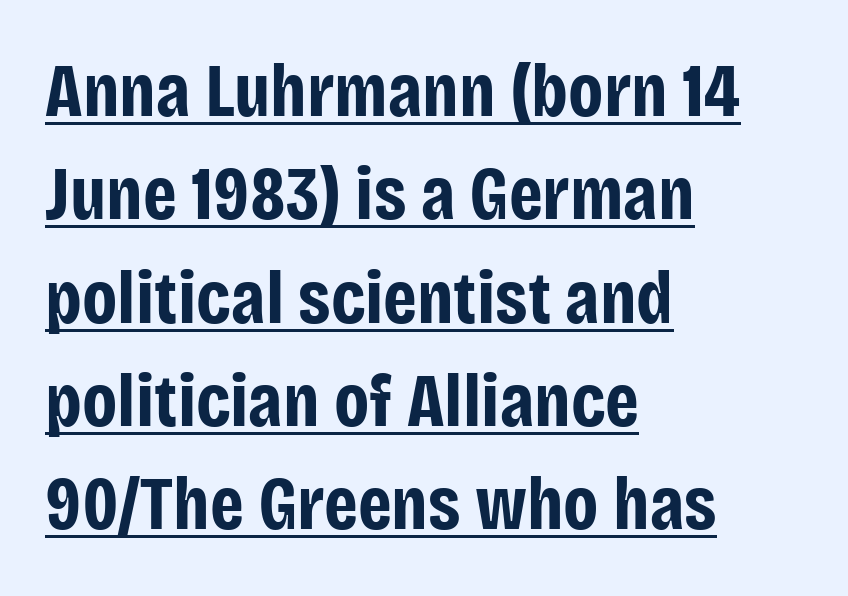
Q: Is the text bold? A: Yes.
Q: Is the text italic (slanted)? A: No, it is upright.
Q: Is the typeface a serif or a sans-serif typeface? A: Sans-serif.
Q: Is the text underlined? A: Yes.
Q: How is the paragraph aligned? A: Left-aligned.
Q: Is the spacing between letters normal or unusually wide? A: Normal.
Q: Is the spacing between lines tight, normal or loose? A: Normal.
Q: Width (condensed, normal, or wide)? A: Condensed.
Q: Stroke contrast? A: Low.
Q: x-height? A: Large.
Q: Monospaced? A: No.
